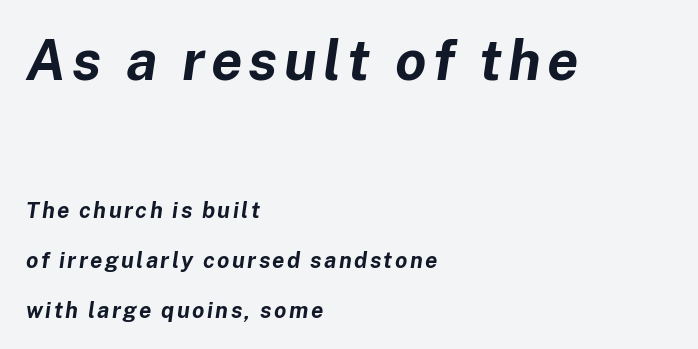
The image shows 56 px bold type, italic (leaning right); set left-aligned, loose line spacing (2.26x), not underlined; the first (top) block is 2.55x larger; low stroke contrast and a medium x-height.
